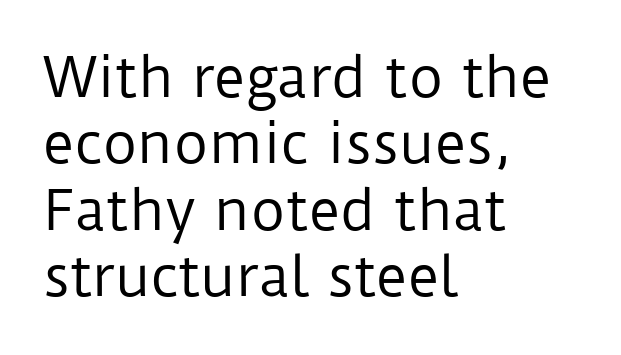
The image shows 54 px regular-weight sans-serif type, upright; set left-aligned, line spacing 1.23x, normal letter spacing, not underlined; low stroke contrast and a medium x-height.
